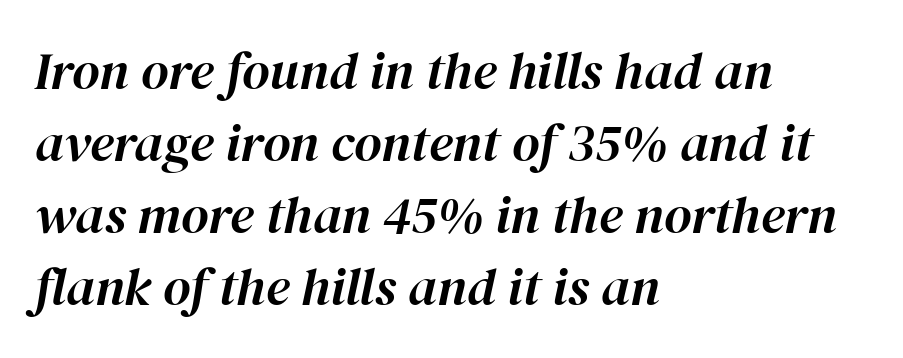
Baseline-to-baseline distance is the conventional proportion of letter height. These lines are rendered in a variable-pitch font. Type without underlining. There's an unmistakable incline to the writing here. The text block is weighted toward the left margin, trailing off unevenly rightward. Words appear dense and cohesive because spacing is normal.
